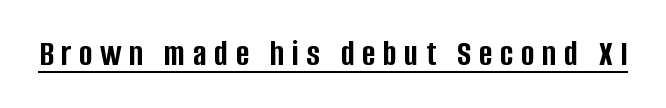
In terms of weight, the rendering is a true, heavy bold. A typesetter would call this proportional, since set widths differ per character. You could only call the tracking loose — the letters float apart. The type family on display is of the sans-serif kind. Does a line run under the words? Yes, clearly.
